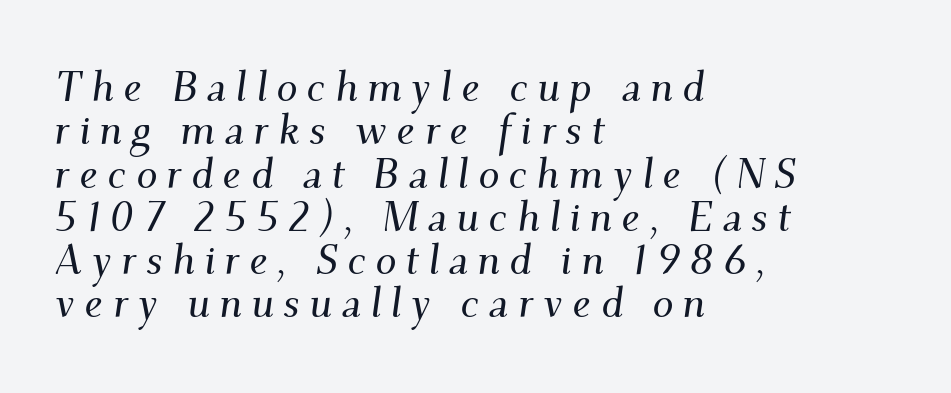
The image shows 42 px serif type, italic (leaning right); set left-aligned, tight line spacing (1.03x), unusually wide letter spacing (+0.22 em), not underlined; medium stroke contrast and a small x-height.
